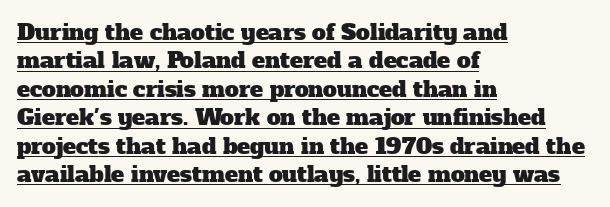
Notice how the passage keeps a crisp vertical edge on the left only. A typesetter would call this leading conventional body-copy spacing. These lines keep a tight, regular rhythm from letter to letter. A typographer would call this underscored text.
